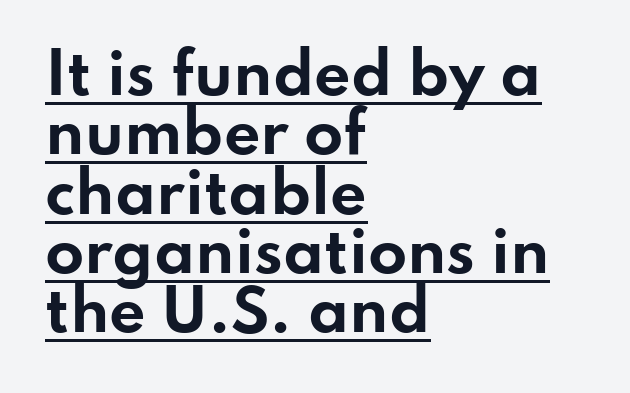
{"serif": "no", "italic": "no", "bold": "yes", "weight": "bold", "width": "wide", "stroke_contrast": "low", "x_height": "small", "monospaced": "no", "underline": "yes", "align": "left", "line_spacing": "tight", "line_spacing_ratio": 1.04, "letter_spacing": "normal", "letter_spacing_em": 0.0, "glyph_px": 57}
